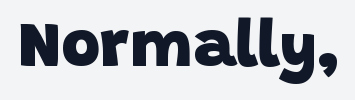
Default kerning and tracking; the words read as compact shapes. The typeface chosen for these lines omits serifs. The glyphs have the mass of a bold cut. The words here are not underlined.
